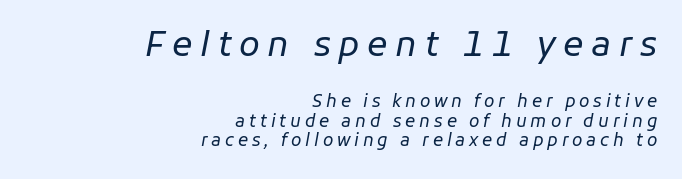
The area under the type is left untouched. The rag falls on the left side of this text block. This sample trades vertical openness for compactness between lines. Rendered with sloped, italic letterforms.
